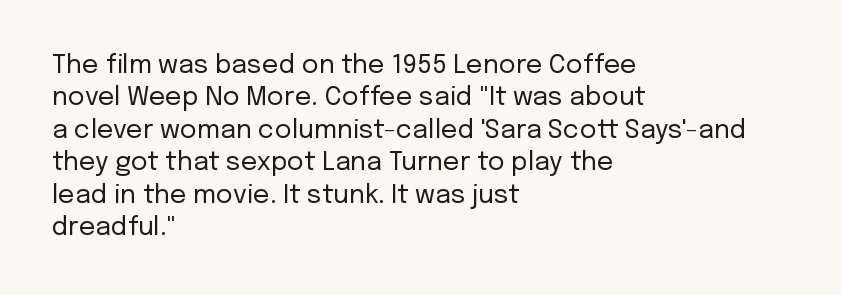
{"italic": "no", "bold": "no", "underline": "no", "align": "left", "line_spacing": "normal", "line_spacing_ratio": 1.25, "letter_spacing": "normal", "letter_spacing_em": 0.0, "glyph_px": 26}
